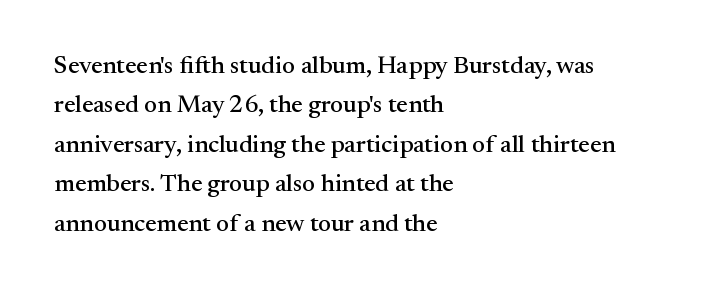
The image shows 25 px text type, upright; set left-aligned, normal line spacing (1.58x), normal letter spacing, not underlined.
